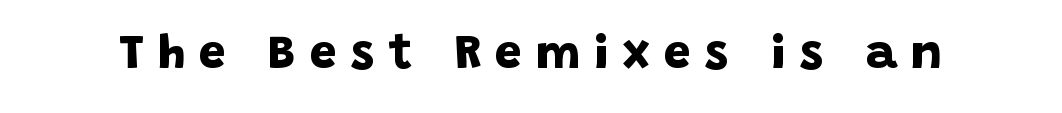
The image shows 48 px bold sans-serif type; set unusually wide letter spacing (+0.29 em), not underlined; low stroke contrast and a large x-height.
